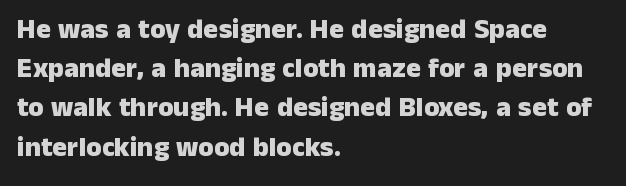
Q: Is the text bold? A: Yes.
Q: Is the text italic (slanted)? A: No, it is upright.
Q: Is the typeface a serif or a sans-serif typeface? A: Sans-serif.
Q: Is the text underlined? A: No.
Q: How is the paragraph aligned? A: Left-aligned.
Q: Is the spacing between letters normal or unusually wide? A: Normal.
Q: Is the spacing between lines tight, normal or loose? A: Normal.
Q: Width (condensed, normal, or wide)? A: Normal.
Q: Stroke contrast? A: Low.
Q: x-height? A: Medium.
Q: Monospaced? A: No.
